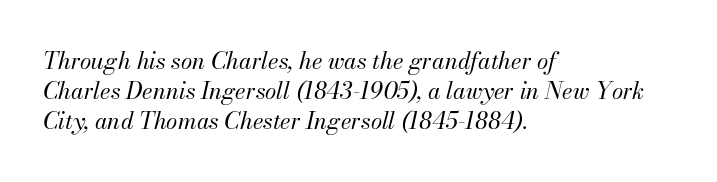
Q: Is the text bold? A: No.
Q: Is the text italic (slanted)? A: Yes, it leans right by about 13 degrees.
Q: Is the text underlined? A: No.
Q: How is the paragraph aligned? A: Left-aligned.
Q: Is the spacing between letters normal or unusually wide? A: Normal.
Q: Is the spacing between lines tight, normal or loose? A: Normal.
